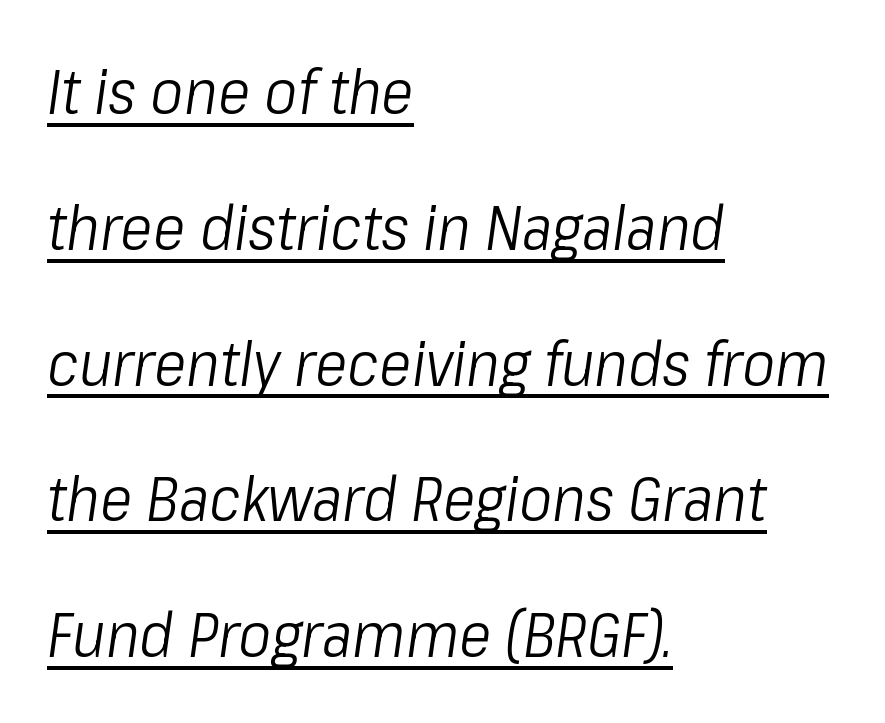
{"italic": "yes", "lean": "right", "slant_degrees": 8, "bold": "no", "weight": "light", "width": "condensed", "stroke_contrast": "low", "x_height": "medium", "monospaced": "no", "underline": "yes", "align": "left", "line_spacing": "loose", "line_spacing_ratio": 2.19, "letter_spacing": "normal", "letter_spacing_em": 0.0, "glyph_px": 62}
